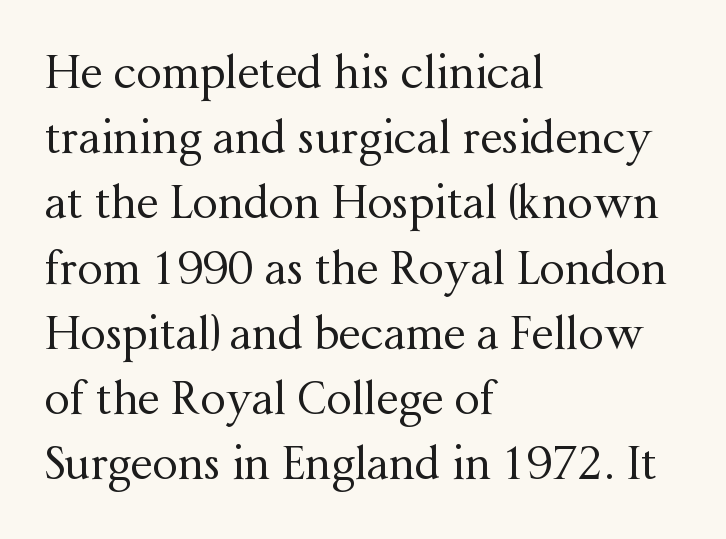
{"serif": "yes", "italic": "no", "bold": "no", "weight": "regular", "width": "normal", "stroke_contrast": "medium", "x_height": "medium", "monospaced": "no", "underline": "no", "align": "left", "line_spacing": "normal", "line_spacing_ratio": 1.45, "letter_spacing": "normal", "letter_spacing_em": 0.0, "glyph_px": 45}
